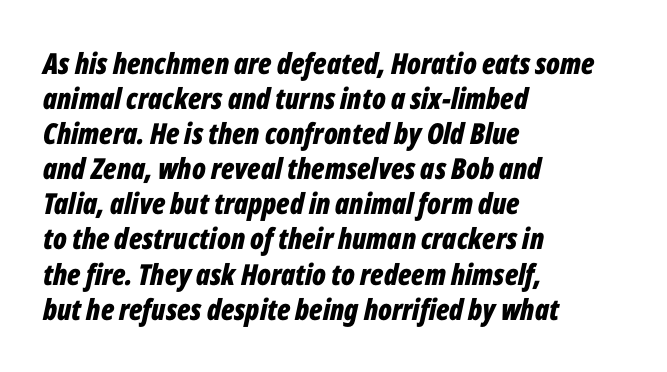
The image shows 29 px bold, condensed type, italic (leaning right); set left-aligned, line spacing 1.21x, normal letter spacing, not underlined; low stroke contrast and a medium x-height.
